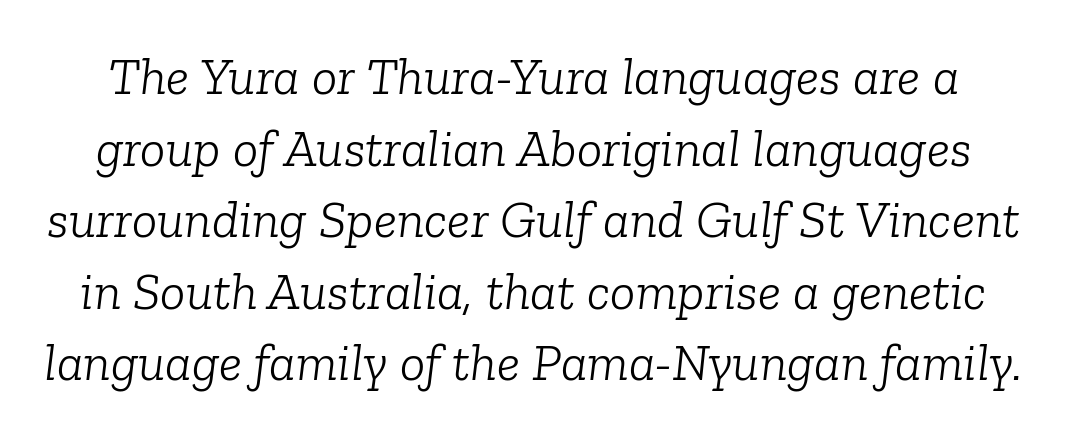
Note the varied advance widths — an 'i' is clearly narrower than an 'm'. Normally led — the rows are evenly, conventionally spaced. Characters are canted at an angle relative to the baseline's perpendicular. Beneath every word, the page is bare. Each stroke keeps to a modest, everyday thickness or less. The face used here is seriffed, in the tradition of book romans.
